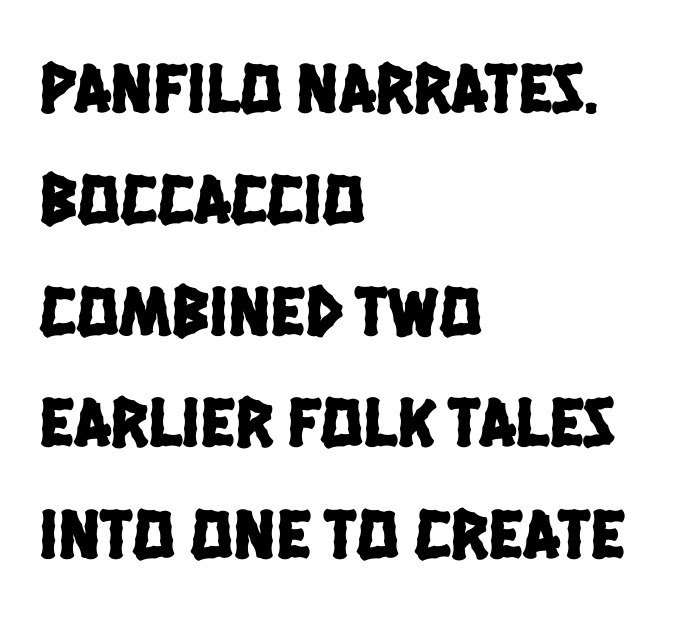
Q: Is the typeface a serif or a sans-serif typeface? A: Sans-serif.
Q: Is the text underlined? A: No.
Q: How is the paragraph aligned? A: Left-aligned.
Q: Is the spacing between letters normal or unusually wide? A: Normal.
Q: Is the spacing between lines tight, normal or loose? A: Normal.
Q: Width (condensed, normal, or wide)? A: Condensed.
Q: Stroke contrast? A: Low.
Q: x-height? A: Large.
Q: Monospaced? A: No.
